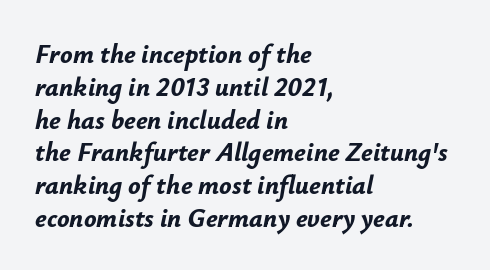
Each row of text sits above clean, open space. Honestly, the letter spacing is just normal — you wouldn't notice it. The text carries the slant typical of an italic or oblique font. The setting favours the left margin, as ordinary paragraphs usually do.
